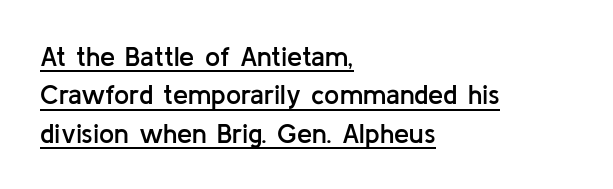
{"italic": "no", "bold": "semi", "underline": "yes", "align": "left", "line_spacing": "normal", "line_spacing_ratio": 1.42, "letter_spacing": "normal", "letter_spacing_em": 0.0, "glyph_px": 27}
